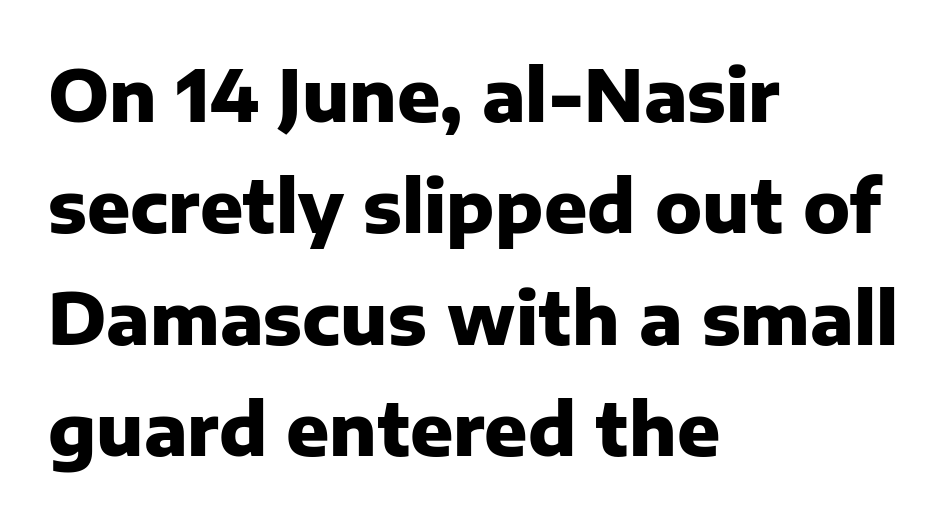
Quick note: underline off. The leading is moderate, giving the passage an even texture. You could not count columns in this text — the font is proportionally spaced. A student would call this left alignment; a typographer would say flush left, rag right.
